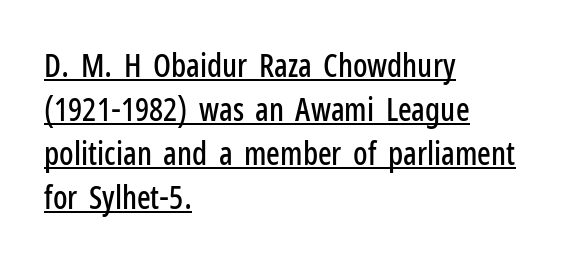
Q: Is the text italic (slanted)? A: No, it is upright.
Q: Is the typeface a serif or a sans-serif typeface? A: Sans-serif.
Q: Is the text underlined? A: Yes.
Q: How is the paragraph aligned? A: Left-aligned.
Q: Is the spacing between letters normal or unusually wide? A: Normal.
Q: Is the spacing between lines tight, normal or loose? A: Normal.
Q: Width (condensed, normal, or wide)? A: Condensed.
Q: Stroke contrast? A: Low.
Q: x-height? A: Medium.
Q: Monospaced? A: No.
